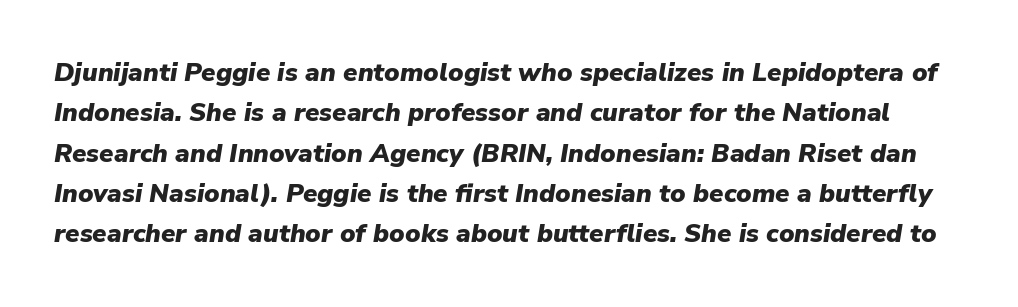
{"italic": "yes", "lean": "right", "slant_degrees": 9, "bold": "yes", "underline": "no", "line_spacing": "normal", "line_spacing_ratio": 1.55, "letter_spacing": "normal", "letter_spacing_em": 0.0, "glyph_px": 26}
